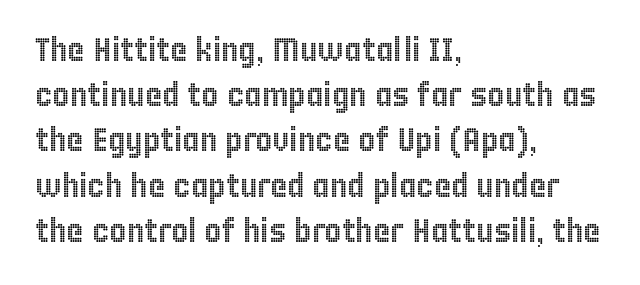
{"italic": "no", "width": "condensed", "x_height": "large", "monospaced": "no", "underline": "no", "align": "left", "line_spacing": "normal", "line_spacing_ratio": 1.37, "letter_spacing": "normal", "letter_spacing_em": 0.0, "glyph_px": 33}
